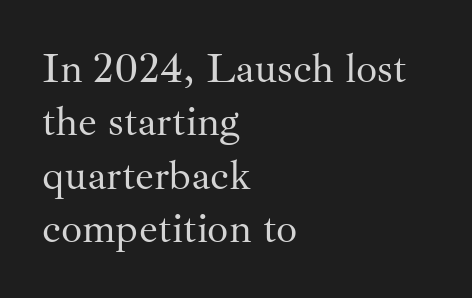
The specimen reads as upright at a glance. Has an underline been added? It has not. Is this a fixed-width face? No — the glyphs have proportional, varying widths. Students, note that the glyphs here touch the page at normal intervals. Each letter's strokes conclude with small projecting serifs.
